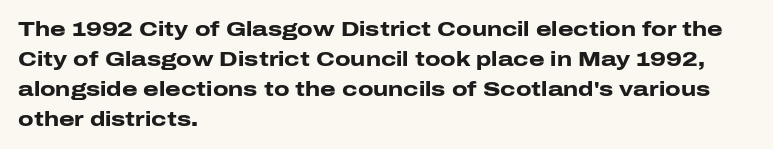
{"italic": "no", "bold": "yes", "underline": "no", "align": "left", "line_spacing": "normal", "line_spacing_ratio": 1.5, "letter_spacing": "normal", "letter_spacing_em": 0.0, "glyph_px": 20}
